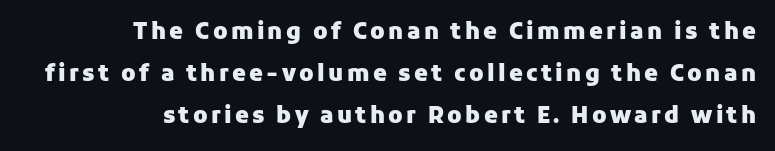
Q: Is the text bold? A: Yes.
Q: Is the text italic (slanted)? A: No, it is upright.
Q: Is the text underlined? A: No.
Q: How is the paragraph aligned? A: Right-aligned.
Q: Is the spacing between lines tight, normal or loose? A: Loose.
